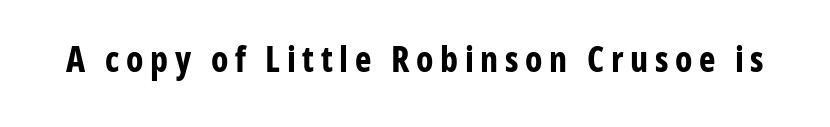
The image shows 35 px bold, condensed sans-serif type, upright; set not underlined; low stroke contrast and a medium x-height.
